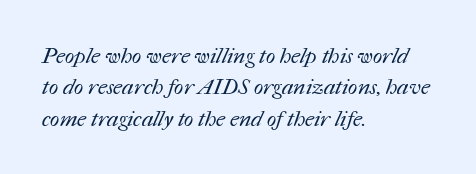
{"bold": "no", "underline": "no", "align": "left", "line_spacing": "normal", "line_spacing_ratio": 1.43, "letter_spacing": "normal", "letter_spacing_em": 0.0, "glyph_px": 22}
